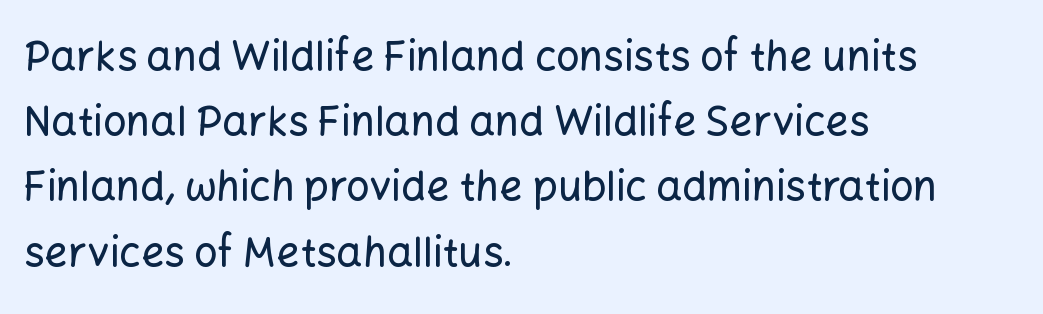
Q: Is the text italic (slanted)? A: No, it is upright.
Q: Is the typeface a serif or a sans-serif typeface? A: Sans-serif.
Q: Is the text underlined? A: No.
Q: How is the paragraph aligned? A: Left-aligned.
Q: Is the spacing between letters normal or unusually wide? A: Normal.
Q: Is the spacing between lines tight, normal or loose? A: Normal.
Q: Width (condensed, normal, or wide)? A: Normal.
Q: Stroke contrast? A: Low.
Q: x-height? A: Medium.
Q: Monospaced? A: No.
